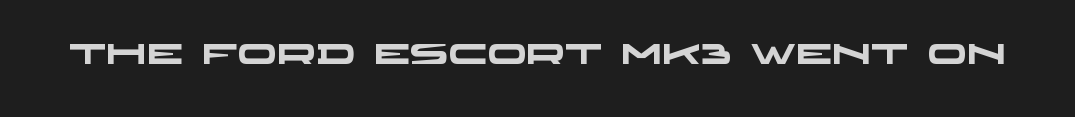
{"serif": "no", "bold": "yes", "weight": "heavy", "width": "wide", "stroke_contrast": "low", "x_height": "large", "monospaced": "no", "underline": "no", "letter_spacing": "normal", "letter_spacing_em": 0.0, "glyph_px": 29}
